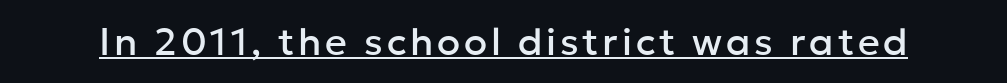
The image shows 38 px sans-serif type, upright; set underlined; low stroke contrast and a medium x-height.
